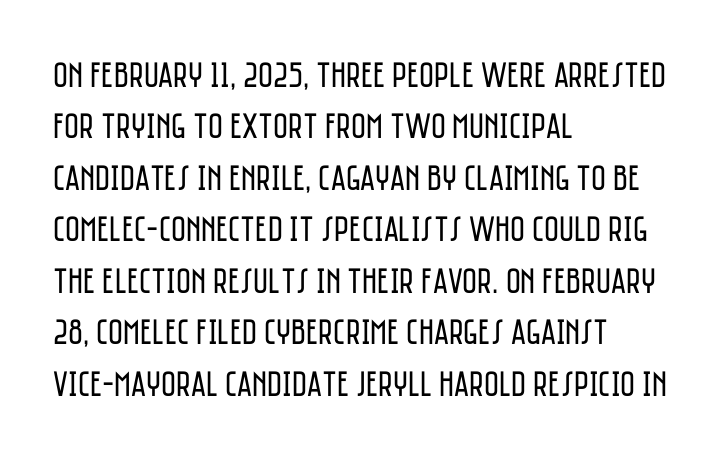
A light-to-regular cut is what we see here. How would I describe the line gaps? Plain and ordinary. The face used here is a sans, in the tradition of grotesques and geometrics. Is the letter spacing exaggerated? No — it looks like the ordinary default.
